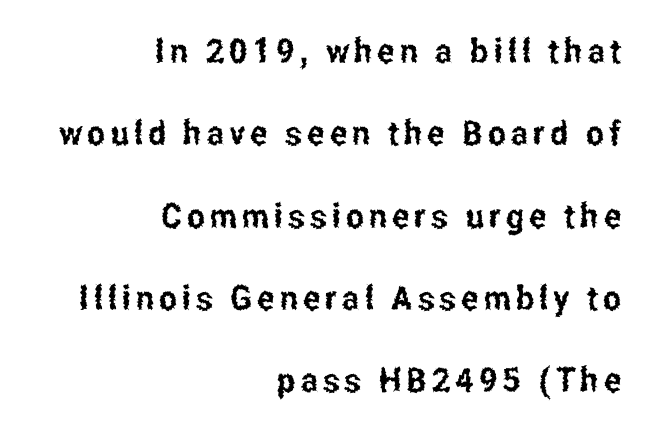
Vertical strokes here are truly vertical. Character widths vary here, with narrow letters taking less room than wide ones. Regarding leading, the lines here are spaced well apart. This rendering features lettering with no underline.
